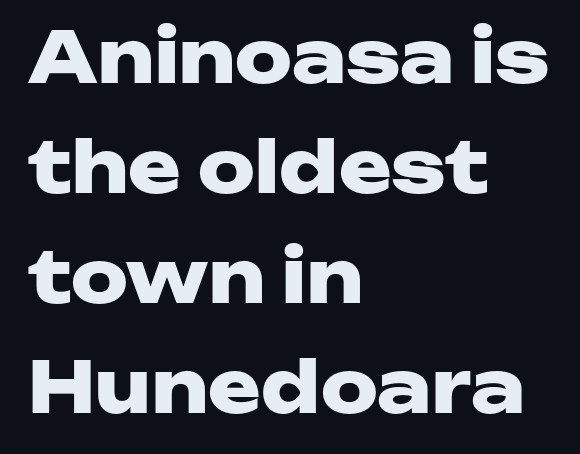
The image shows 71 px heavy, wide sans-serif type, upright; set left-aligned, normal line spacing (1.55x), normal letter spacing, not underlined; low stroke contrast and a medium x-height.
